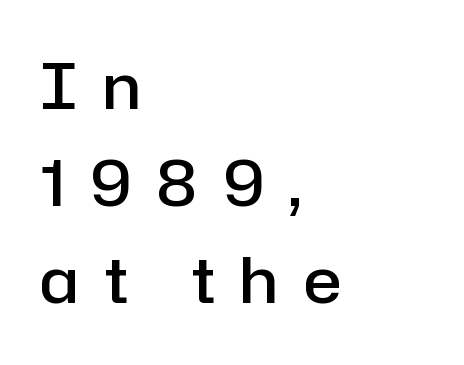
The image shows 63 px semibold sans-serif type, upright; set left-aligned, normal line spacing (1.54x), unusually wide letter spacing (+0.41 em), not underlined; low stroke contrast and a medium x-height.
